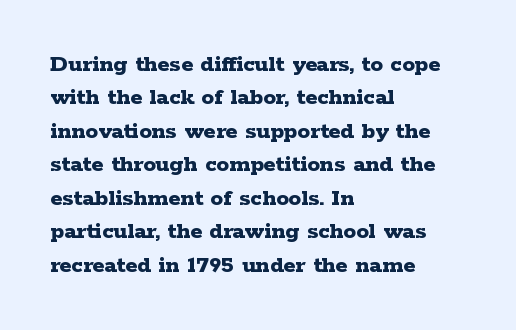
The image shows 25 px bold type, upright; set left-aligned, normal line spacing (1.34x), normal letter spacing, not underlined.
